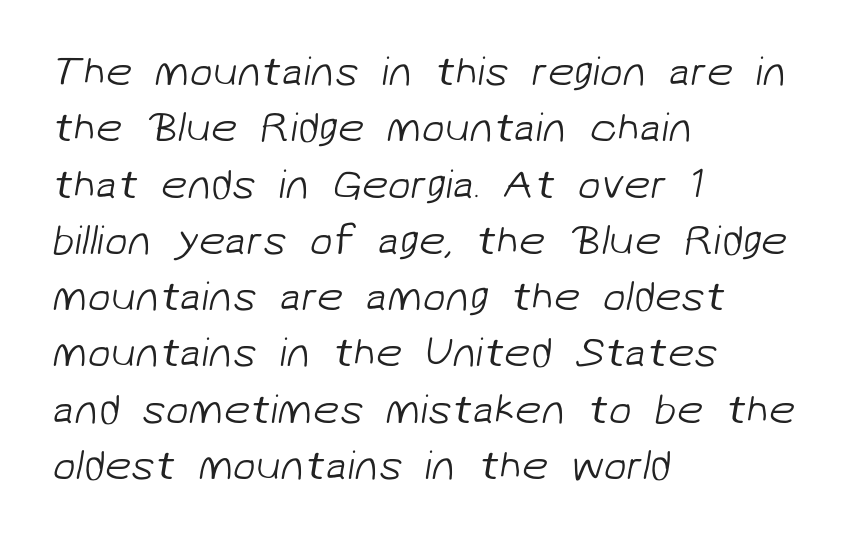
No word sits above an underline. Look at the bottom of the vertical strokes: they stop flat, with no serifs. Between one letter and the next there's only the usual sliver of space. Weight: not bold — regular or lighter.
